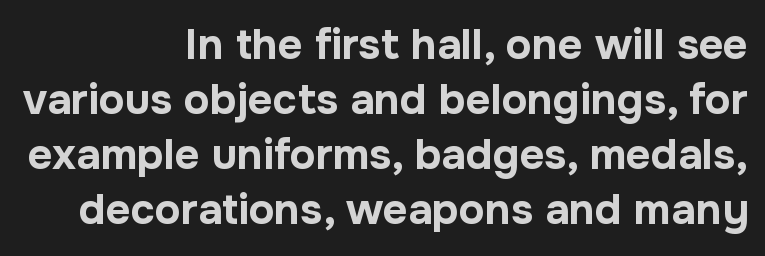
Compared with typical body copy, the letter spacing here is the same. The rendering anchors every line to the right-hand side. Vertically, the passage feels balanced, rows spaced as you'd expect. Style check: upright. What kind of face is this? One without serifs — a sans.
